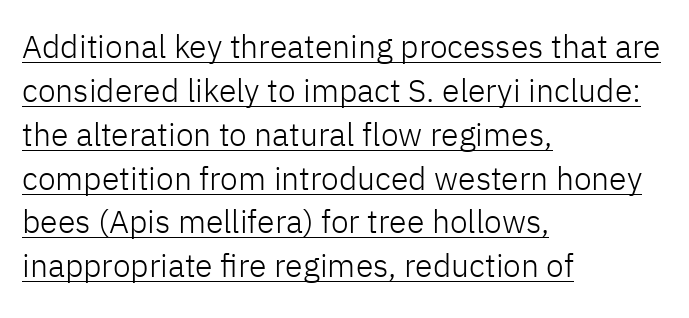
Q: Is the text bold? A: No.
Q: Is the text italic (slanted)? A: No, it is upright.
Q: Is the typeface a serif or a sans-serif typeface? A: Sans-serif.
Q: Is the text underlined? A: Yes.
Q: How is the paragraph aligned? A: Left-aligned.
Q: Is the spacing between letters normal or unusually wide? A: Normal.
Q: Is the spacing between lines tight, normal or loose? A: Normal.
Q: Width (condensed, normal, or wide)? A: Normal.
Q: Stroke contrast? A: Low.
Q: x-height? A: Medium.
Q: Monospaced? A: No.
